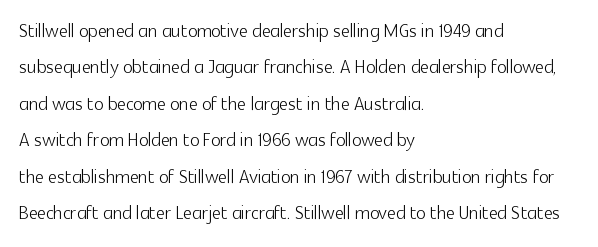
In terms of posture, this sample is upright. The passage shown has conventional tracking throughout. The zone under the glyphs is completely vacant. The lines are quadded left. These glyphs show unthickened strokes, regular width or finer. Rows of type keep a routine distance in the vertical direction.
